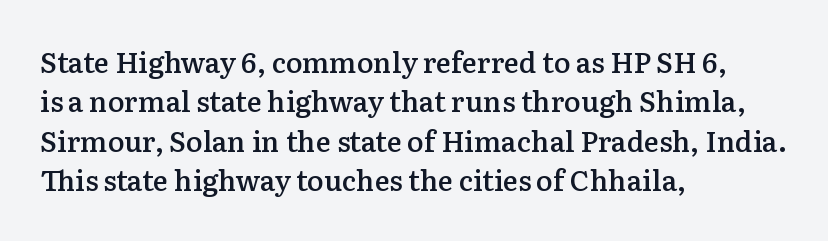
Standard letterfit; no display-style spreading of the glyphs. Vertical strokes here are truly vertical. This is the in-between weight designers call semibold or demi. Does the type have serifs? Yes, each stem ends in a small foot.
